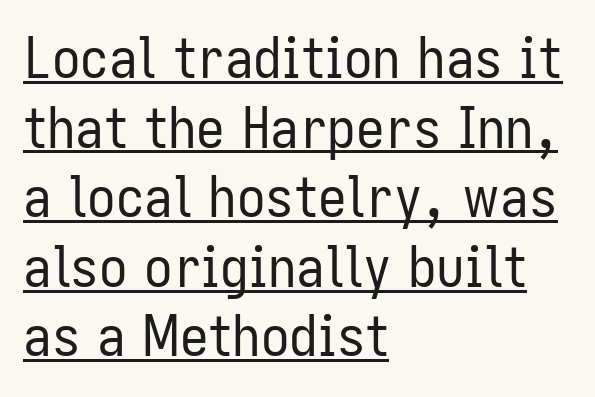
The image shows 57 px regular-weight, condensed sans-serif type, upright; set left-aligned, line spacing 1.22x, normal letter spacing, underlined; low stroke contrast and a medium x-height.
